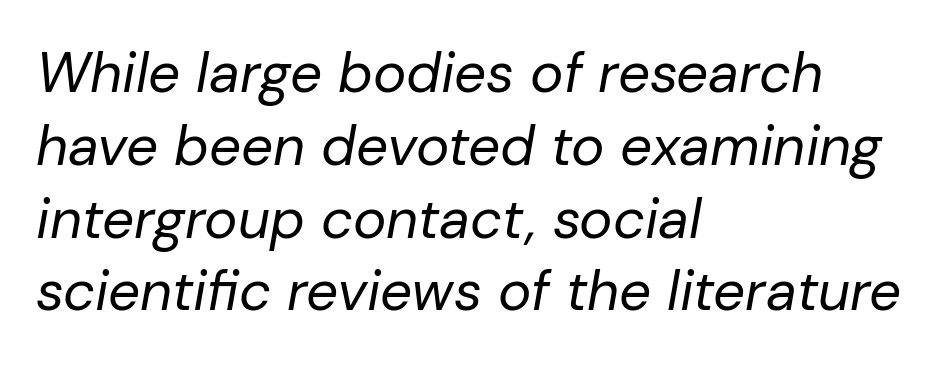
You could call the tracking neutral — neither tight nor loose. Bare-footed words on every line. The weight tops out at a normal text grade. Note the varied advance widths — an 'i' is clearly narrower than an 'm'. The vertical gap from one line to the next is medium.
